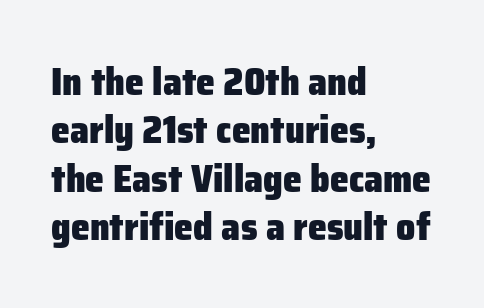
{"serif": "no", "italic": "no", "bold": "yes", "weight": "heavy", "width": "normal", "stroke_contrast": "low", "x_height": "medium", "monospaced": "no", "underline": "no", "align": "left", "line_spacing": "normal", "line_spacing_ratio": 1.27, "letter_spacing": "normal", "letter_spacing_em": 0.0, "glyph_px": 38}
